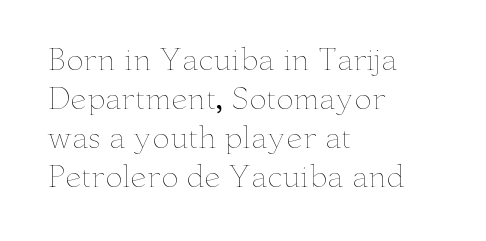
The image shows 29 px thin, wide type, upright; set left-aligned, normal line spacing (1.34x), normal letter spacing, not underlined; low stroke contrast and a small x-height.
